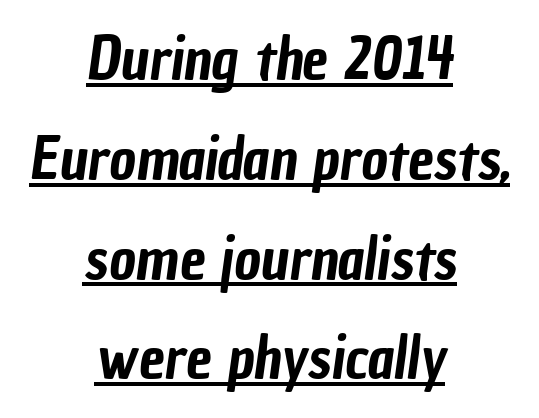
Compared with typical body copy, the letter spacing here is the same. You can see a thin bar hugging the bottom of the glyphs. No feet cap the strokes, marking this as sans-serif type. The rendering uses natural spacing where letterforms have individual widths. Both edges are ragged and mirror each other, which tells us the setting is centered.
